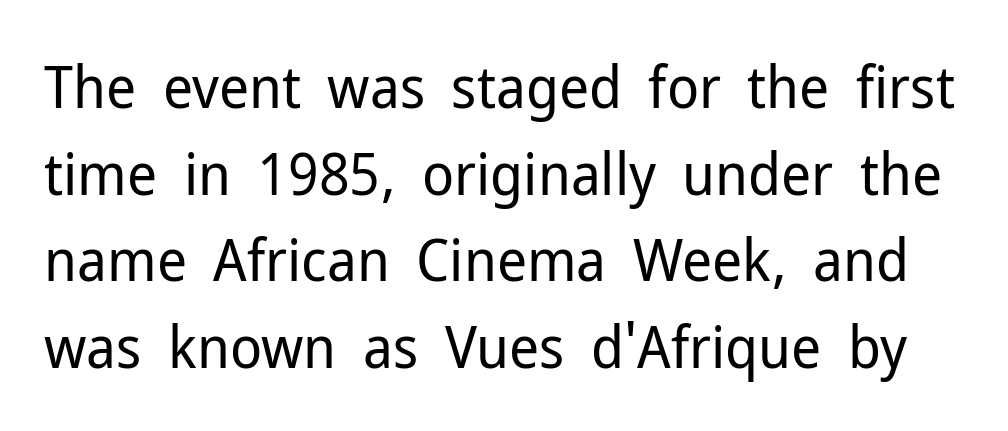
Q: Is the text bold? A: No.
Q: Is the text italic (slanted)? A: No, it is upright.
Q: Is the typeface a serif or a sans-serif typeface? A: Sans-serif.
Q: Is the text underlined? A: No.
Q: Is the spacing between letters normal or unusually wide? A: Normal.
Q: Is the spacing between lines tight, normal or loose? A: Normal.
Q: Width (condensed, normal, or wide)? A: Normal.
Q: Stroke contrast? A: Low.
Q: x-height? A: Medium.
Q: Monospaced? A: No.
